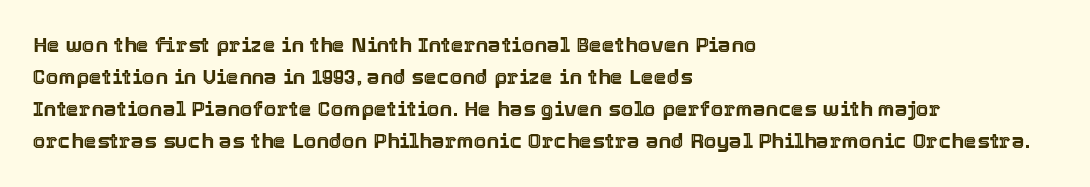
Q: Is the text italic (slanted)? A: No, it is upright.
Q: Is the text underlined? A: No.
Q: How is the paragraph aligned? A: Left-aligned.
Q: Is the spacing between letters normal or unusually wide? A: Normal.
Q: Is the spacing between lines tight, normal or loose? A: Normal.
